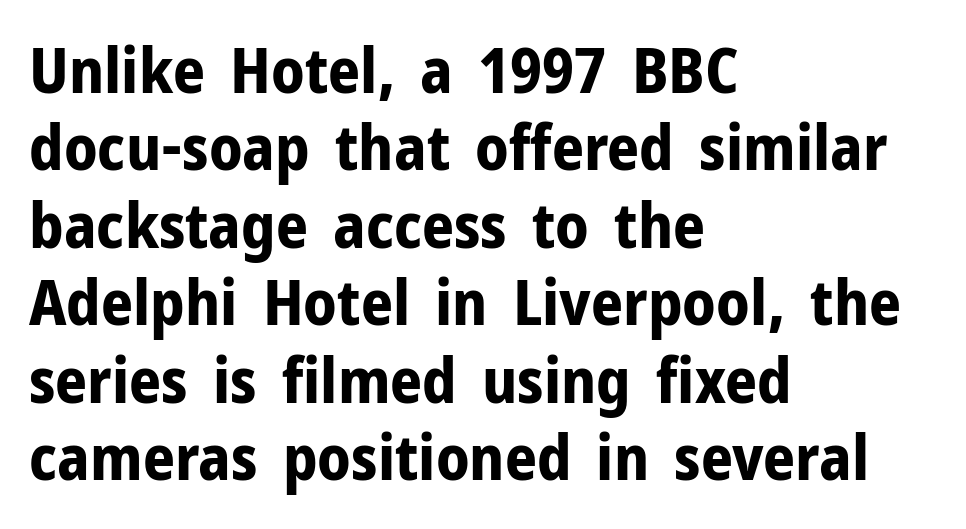
Serif or sans? Sans — the stroke terminals are bare. Heavy-handed strokes throughout: this text is bold. Horizontal alignment here is leftward, the default for most running prose. Here the glyphs are tracked normally, forming tight word shapes. The passage shown is not underscored anywhere.
